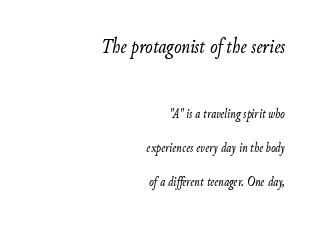
The space between consecutive lines is lavish. Observe the ordinary spacing: letters are neighbours, not strangers. This rendering features lettering with no underline. Bigger letters appear in the top chunk; the bottom chunk is reduced. Quick note: italic.
